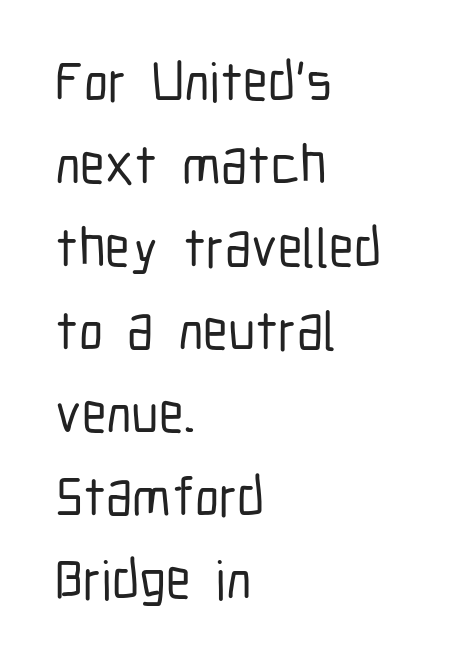
The image shows 55 px condensed sans-serif type, upright; set left-aligned, normal line spacing (1.51x), normal letter spacing, not underlined; low stroke contrast and a medium x-height.
